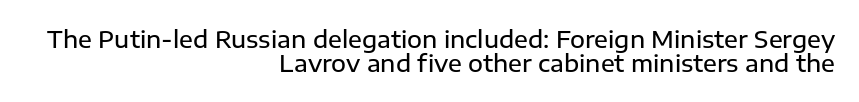
Q: Is the text bold? A: Semi-bold.
Q: Is the text italic (slanted)? A: No, it is upright.
Q: Is the text underlined? A: No.
Q: How is the paragraph aligned? A: Right-aligned.
Q: Is the spacing between letters normal or unusually wide? A: Normal.
Q: Is the spacing between lines tight, normal or loose? A: Tight.
